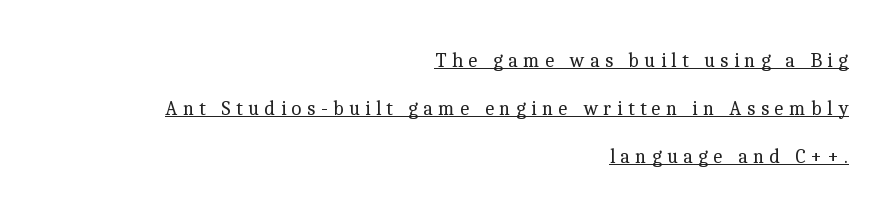
The space between consecutive lines is lavish. The paragraph shown leans on its right margin. Notice how the stems are strictly vertical — no italics here. A typesetter would call this heavily tracked-out type. The cut favours lightness, reaching ordinary text weight at its darkest.
